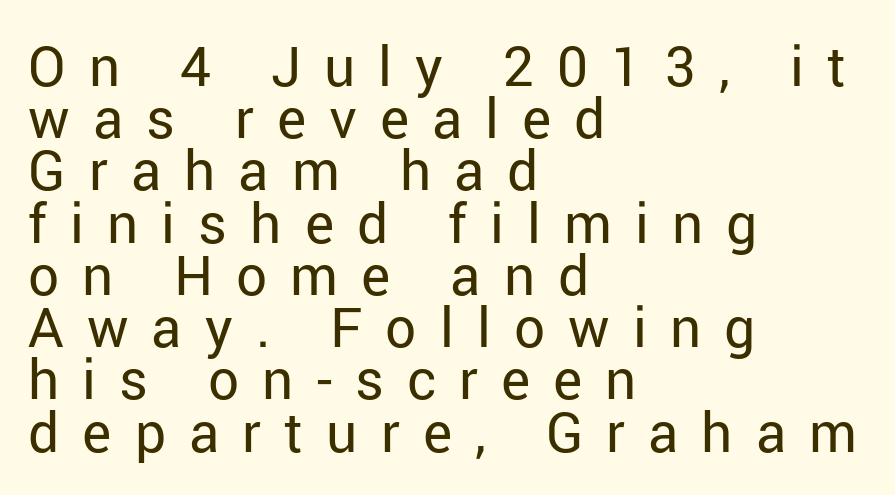
Q: Is the text bold? A: No.
Q: Is the text italic (slanted)? A: No, it is upright.
Q: Is the typeface a serif or a sans-serif typeface? A: Sans-serif.
Q: Is the text underlined? A: No.
Q: How is the paragraph aligned? A: Left-aligned.
Q: Is the spacing between letters normal or unusually wide? A: Unusually wide.
Q: Is the spacing between lines tight, normal or loose? A: Tight.
Q: Width (condensed, normal, or wide)? A: Normal.
Q: Stroke contrast? A: Low.
Q: x-height? A: Medium.
Q: Monospaced? A: No.
